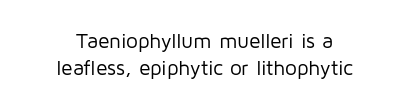
{"italic": "no", "bold": "no", "underline": "no", "align": "center", "line_spacing": "normal", "line_spacing_ratio": 1.27, "letter_spacing": "normal", "letter_spacing_em": 0.0, "glyph_px": 21}
